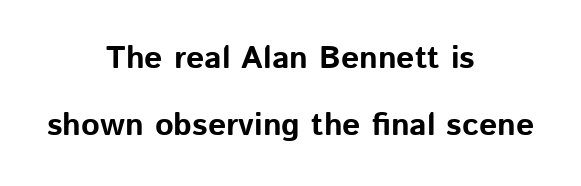
The image shows 32 px bold sans-serif type, upright; set centered, loose line spacing (2.08x), normal letter spacing, not underlined; low stroke contrast and a medium x-height.
